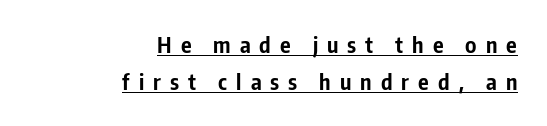
The image shows 22 px bold type, upright; set right-aligned, normal line spacing (1.69x), unusually wide letter spacing (+0.41 em), underlined.
